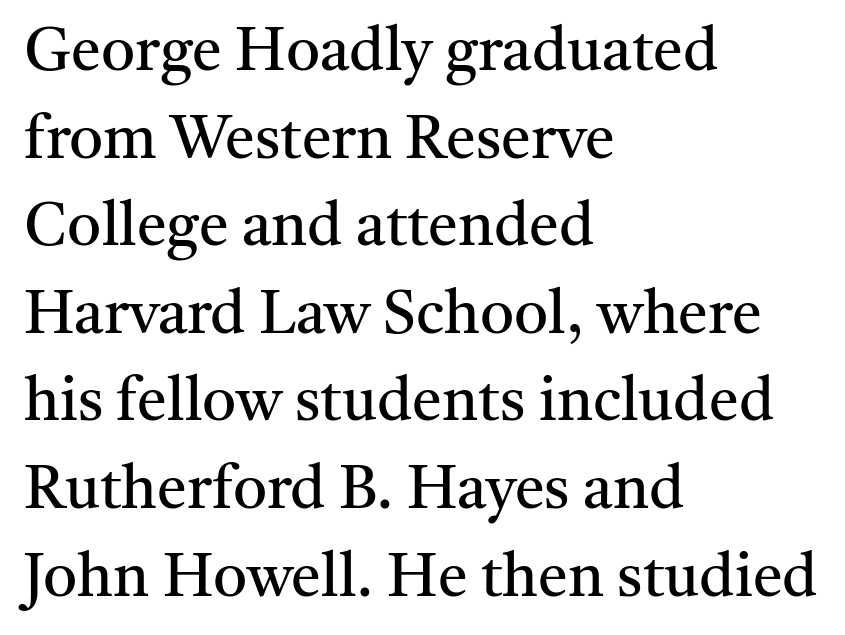
{"serif": "yes", "italic": "no", "bold": "no", "weight": "regular", "width": "normal", "stroke_contrast": "medium", "x_height": "medium", "monospaced": "no", "underline": "no", "align": "left", "line_spacing": "normal", "line_spacing_ratio": 1.46, "letter_spacing": "normal", "letter_spacing_em": 0.0, "glyph_px": 60}
